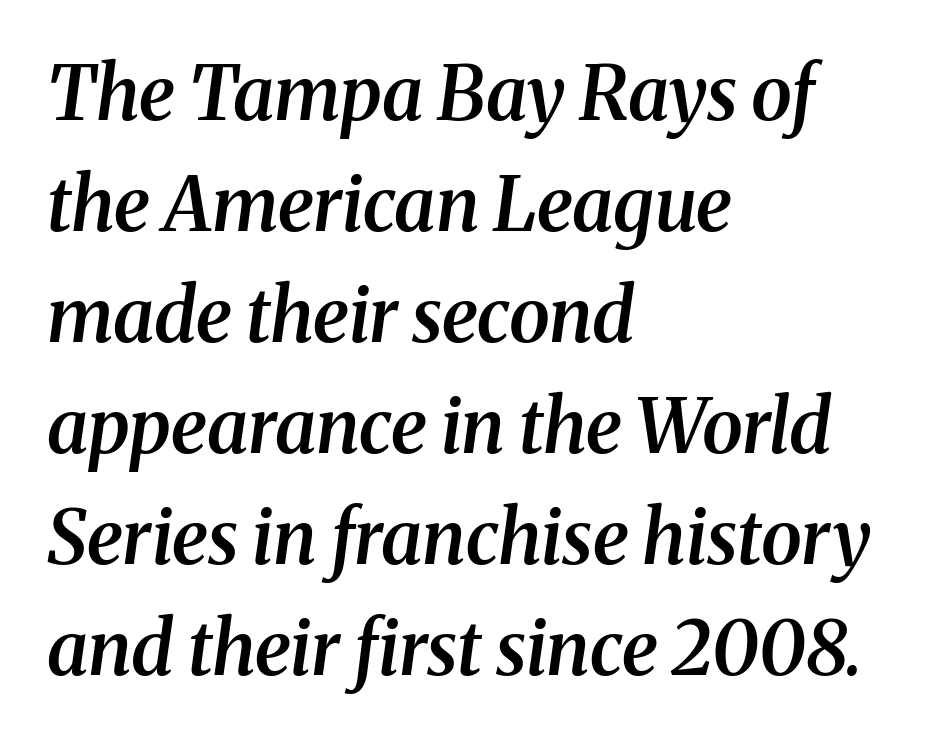
Is the letter spacing exaggerated? No — it looks like the ordinary default. Is this a fixed-width face? No — the glyphs have proportional, varying widths. This sample uses an oblique cut, with every glyph tilted off the vertical. Notice how descenders clear the ascenders below comfortably — that's standard leading. The space directly below the letters is spotless. The glyphs have the mass of a demibold cut, below bold.
